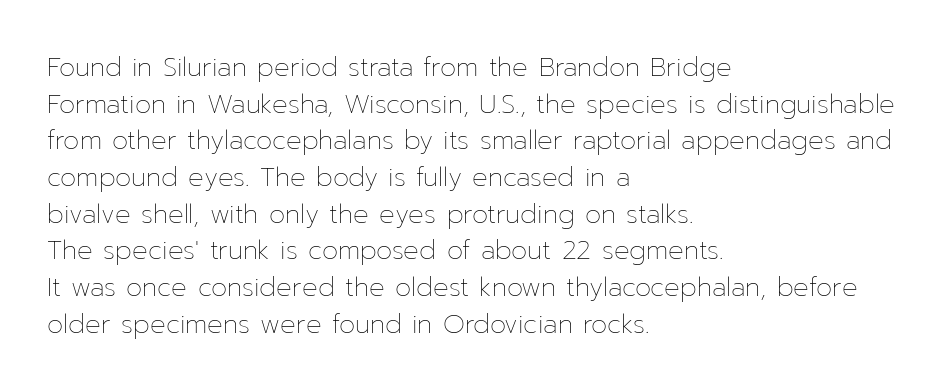
The image shows 26 px text type, upright; set left-aligned, normal line spacing (1.41x), normal letter spacing, not underlined.
